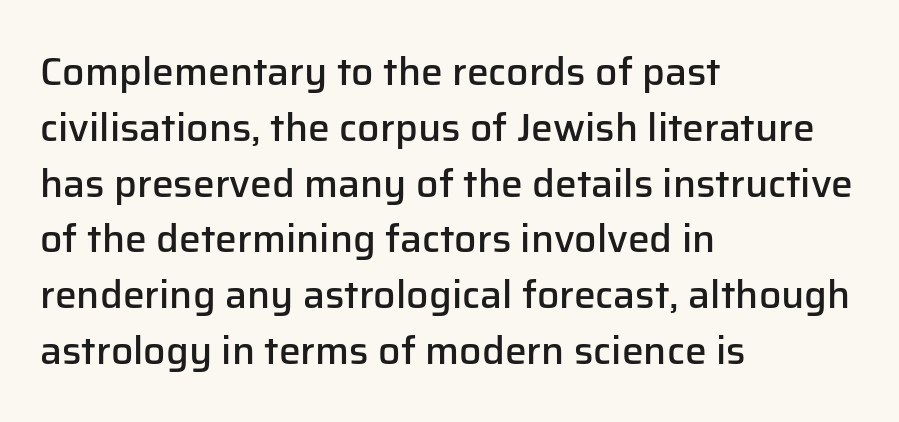
{"serif": "no", "italic": "no", "bold": "semi", "weight": "semibold", "width": "normal", "stroke_contrast": "low", "x_height": "medium", "monospaced": "no", "underline": "no", "align": "left", "line_spacing": "normal", "line_spacing_ratio": 1.43, "letter_spacing": "normal", "letter_spacing_em": 0.0, "glyph_px": 39}
